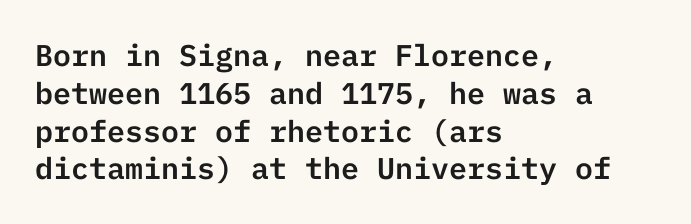
{"serif": "no", "italic": "no", "width": "normal", "stroke_contrast": "low", "x_height": "medium", "underline": "no", "align": "left", "line_spacing": "normal", "line_spacing_ratio": 1.26, "letter_spacing": "normal", "letter_spacing_em": 0.0, "glyph_px": 30}
